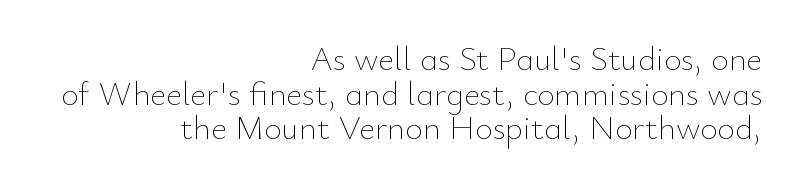
Lines of text with bare space underneath. Do the letters lean? They stand straight. The lines are quadded right. Closely set lines give the paragraph a compact silhouette.
